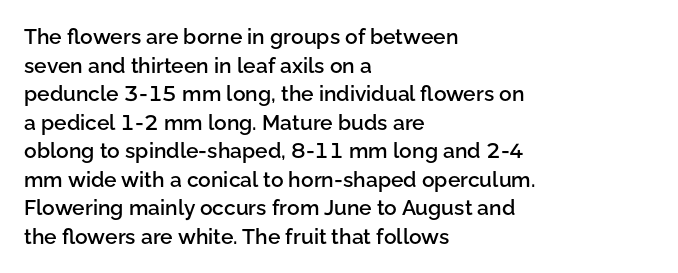
This sample uses an upright cut, with every glyph sitting square on the baseline. Moderately thickened strokes mark this as semibold type. Short note: letters normally spaced. A typesetter would call this leading conventional body-copy spacing. Just letters on the line, the space beneath them empty. Casual observation: everything's shoved over to the left.
